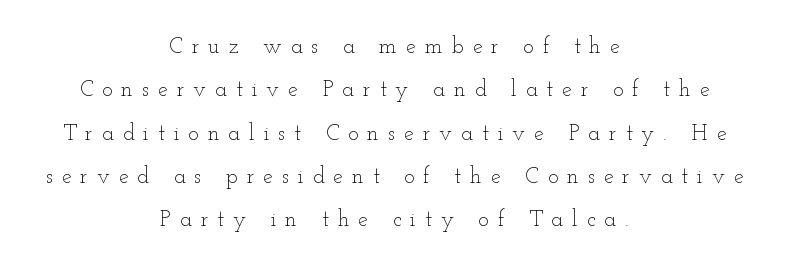
The image shows 22 px text type, upright; set centered, loose line spacing (1.97x), unusually wide letter spacing (+0.41 em), not underlined.
